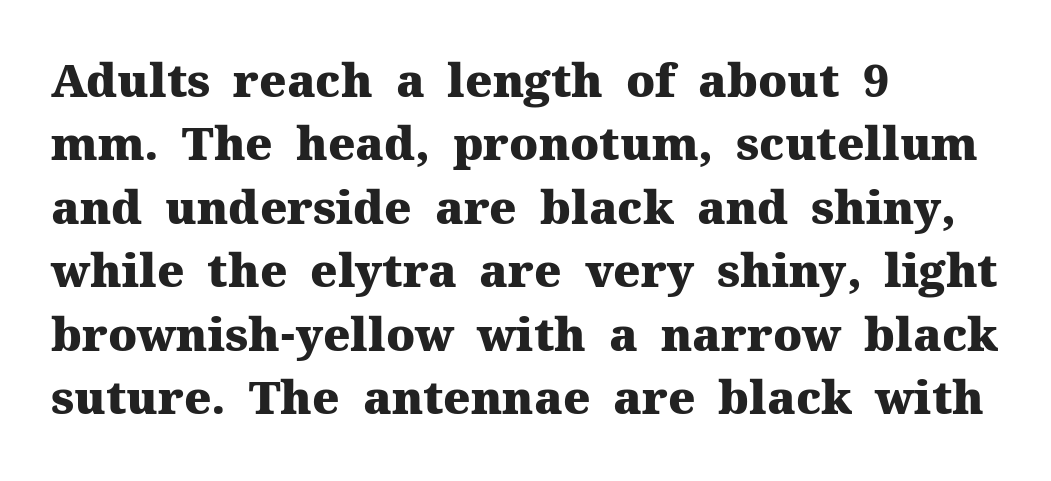
The image shows 46 px heavy serif type, upright; set left-aligned, normal line spacing (1.38x), normal letter spacing, not underlined; medium stroke contrast and a medium x-height.
